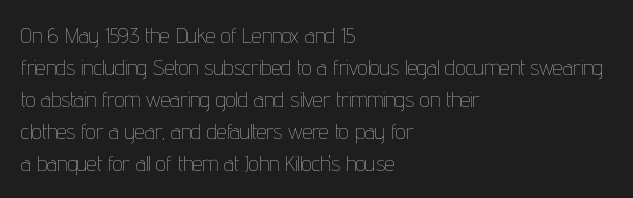
This sample uses an upright cut, with every glyph sitting square on the baseline. Check the space under the baseline: it is left empty. These lines are set flush left with a ragged right edge. Weight: not bold — regular or lighter.
